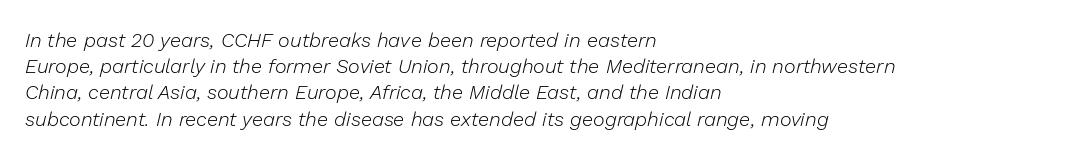
The image shows 20 px text type, italic (leaning right); set left-aligned, normal line spacing (1.31x), normal letter spacing, not underlined.
